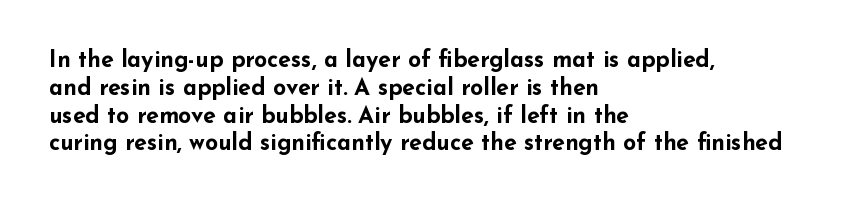
Q: Is the text bold? A: Yes.
Q: Is the text italic (slanted)? A: No, it is upright.
Q: Is the text underlined? A: No.
Q: How is the paragraph aligned? A: Left-aligned.
Q: Is the spacing between letters normal or unusually wide? A: Normal.
